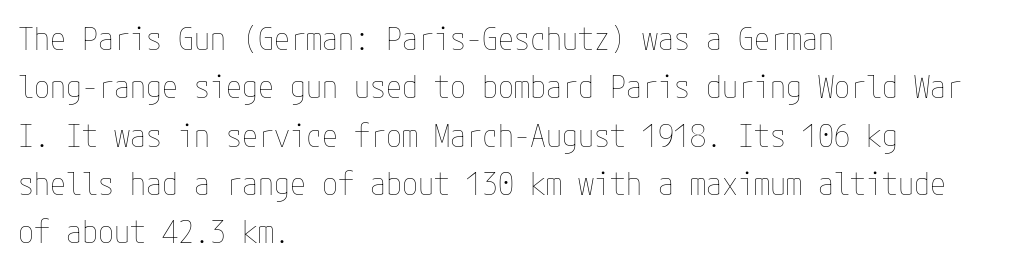
{"italic": "no", "bold": "no", "weight": "thin", "width": "condensed", "stroke_contrast": "low", "x_height": "medium", "underline": "no", "align": "left", "line_spacing": "normal", "line_spacing_ratio": 1.51, "letter_spacing": "normal", "letter_spacing_em": 0.0, "glyph_px": 32}
